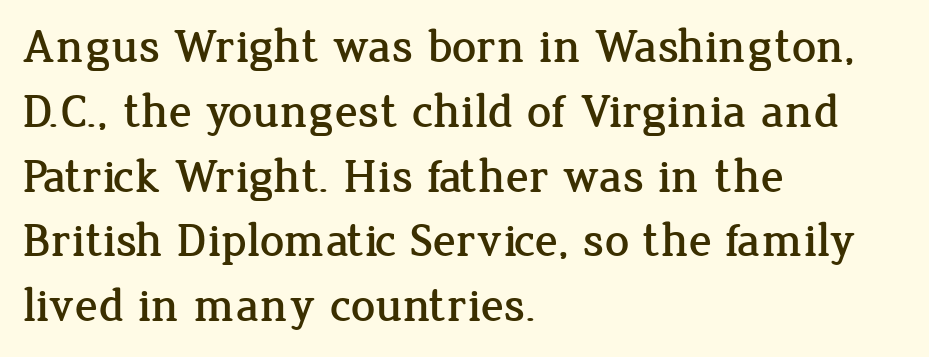
Q: Is the text italic (slanted)? A: No, it is upright.
Q: Is the typeface a serif or a sans-serif typeface? A: Serif.
Q: Is the text underlined? A: No.
Q: How is the paragraph aligned? A: Left-aligned.
Q: Is the spacing between letters normal or unusually wide? A: Normal.
Q: Is the spacing between lines tight, normal or loose? A: Normal.
Q: Width (condensed, normal, or wide)? A: Normal.
Q: Stroke contrast? A: Low.
Q: x-height? A: Medium.
Q: Monospaced? A: No.
